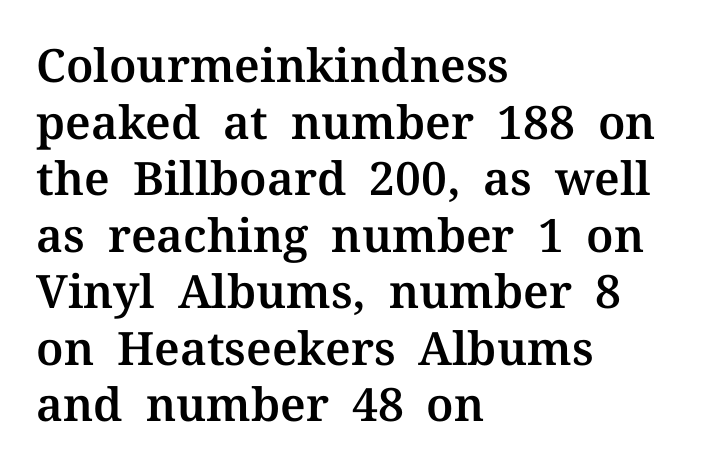
{"serif": "yes", "italic": "no", "width": "normal", "stroke_contrast": "medium", "x_height": "medium", "monospaced": "no", "underline": "no", "align": "left", "line_spacing_ratio": 1.23, "letter_spacing": "normal", "letter_spacing_em": 0.0, "glyph_px": 46}
